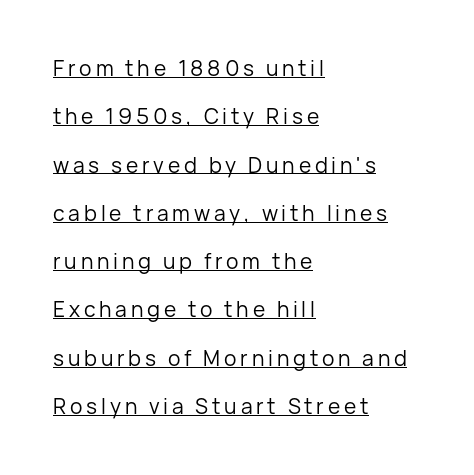
This block would shrink considerably if given ordinary leading; it's expanded now. The type sits square on the baseline with zero lean. These lines stack with their left ends in a neat column. The font sits on the lighter half of the weight spectrum, regular included. These characters rest on top of a visible drawn line.
